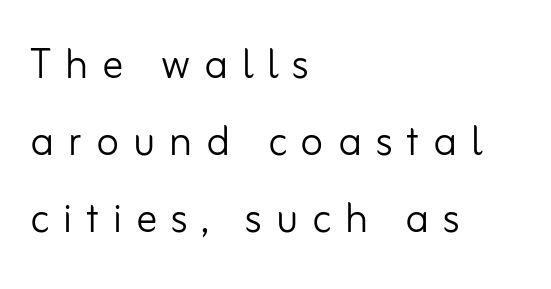
{"serif": "no", "italic": "no", "bold": "no", "weight": "light", "width": "normal", "stroke_contrast": "low", "x_height": "small", "monospaced": "no", "underline": "no", "align": "left", "line_spacing": "normal", "line_spacing_ratio": 1.45, "letter_spacing": "wide", "letter_spacing_em": 0.26, "glyph_px": 53}
